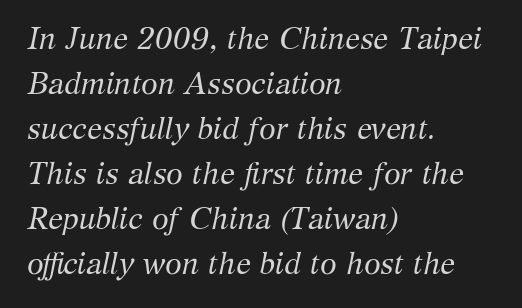
Heaviness? Minimal to ordinary, like unemphasized prose. Yep, those are serifs on the letters. Alignment: flush left. In terms of letterspacing, this is plain default setting.
